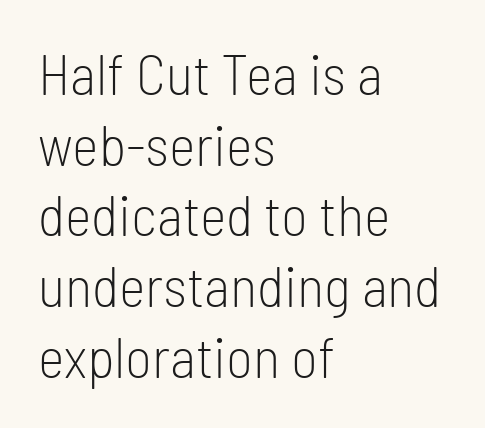
The foot of each line stays bare and open. Every character sits straight up, as roman type does. The passage shown is typed in a proportional face where columns would drift. Honestly, the letter spacing is just normal — you wouldn't notice it. Each stroke keeps to a modest, everyday thickness or less.
